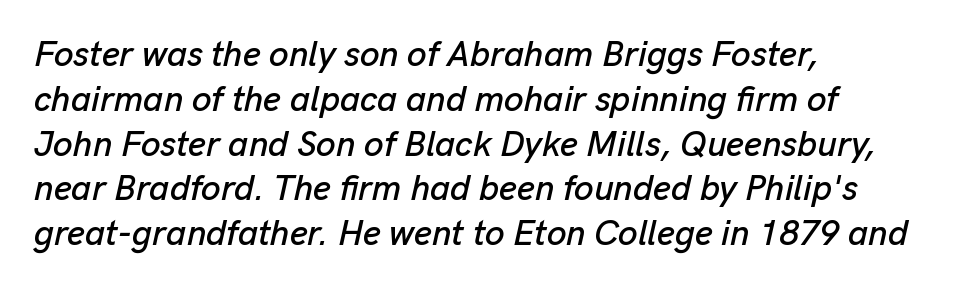
{"italic": "yes", "lean": "right", "slant_degrees": 13, "width": "normal", "stroke_contrast": "low", "x_height": "medium", "monospaced": "no", "underline": "no", "align": "left", "line_spacing": "normal", "line_spacing_ratio": 1.28, "letter_spacing": "normal", "letter_spacing_em": 0.0, "glyph_px": 35}
